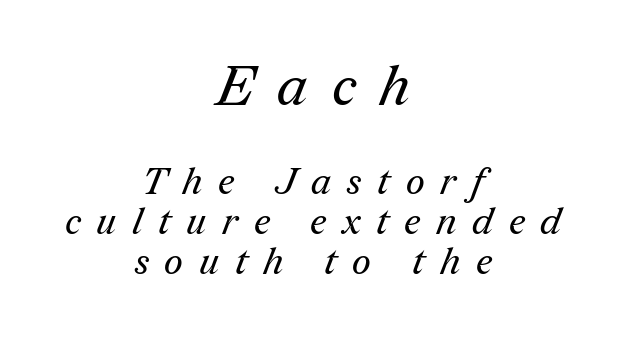
Vertical spacing — tight. The specimen omits any rule beneath the text block's lines. Does extra space separate the letters? Yes, quite a lot of it. The rendering uses natural spacing where letterforms have individual widths. Heft: none added — not bold. Casual observation: everything's sitting right in the middle.
